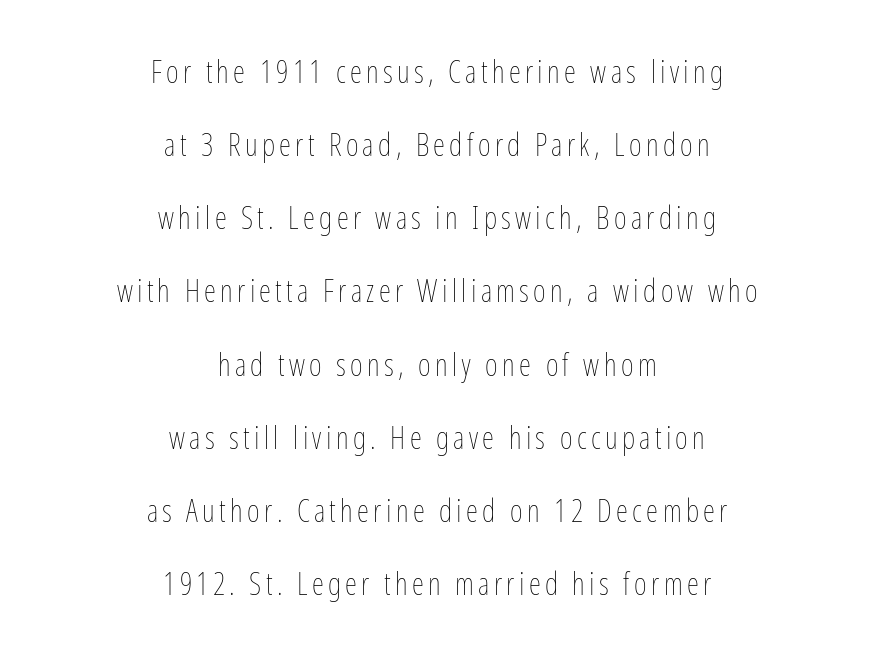
No chunkiness to these letters — they're not bold. Loosely led — the rows are spread out. The lines in this sample share a center point and differ in where they start and stop. The strip under each line holds only bare page. Posture: vertical.
